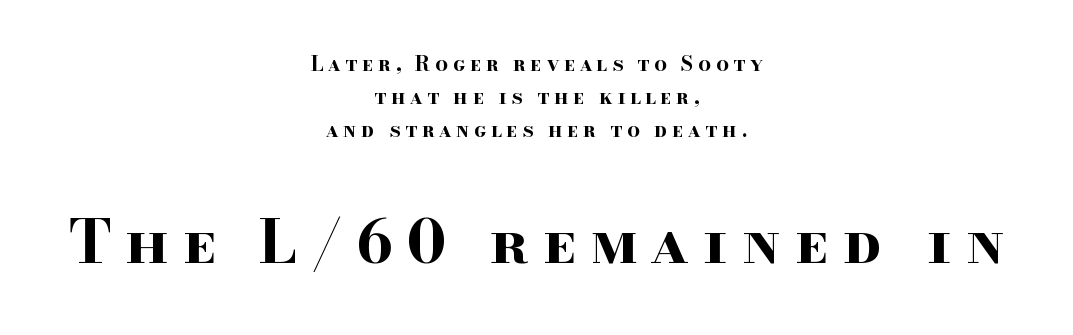
The letters in the lower block stand taller than those in the block above. The glyphs are unaccompanied by any horizontal stroke below them. A typesetter would call this leading conventional body-copy spacing. Caption: multi-line text, centered on the measure.
